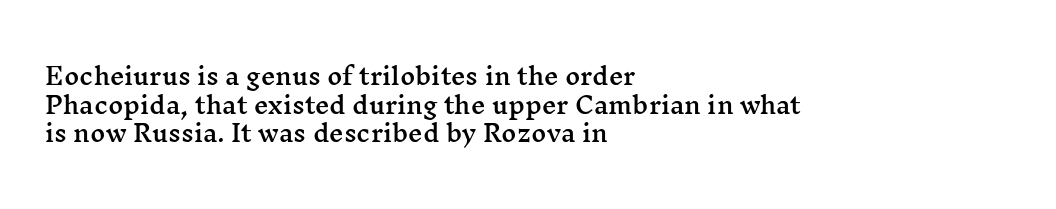
{"italic": "no", "underline": "no", "align": "left", "line_spacing_ratio": 1.24, "letter_spacing": "normal", "letter_spacing_em": 0.0, "glyph_px": 23}
